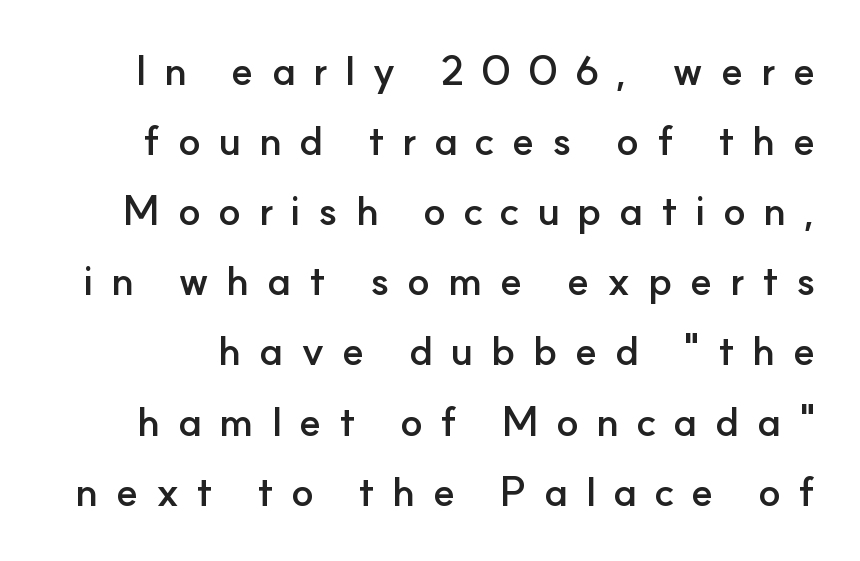
Q: Is the text bold? A: Yes.
Q: Is the text italic (slanted)? A: No, it is upright.
Q: Is the typeface a serif or a sans-serif typeface? A: Sans-serif.
Q: Is the text underlined? A: No.
Q: Is the spacing between letters normal or unusually wide? A: Unusually wide.
Q: Width (condensed, normal, or wide)? A: Normal.
Q: Stroke contrast? A: Low.
Q: x-height? A: Small.
Q: Monospaced? A: No.
